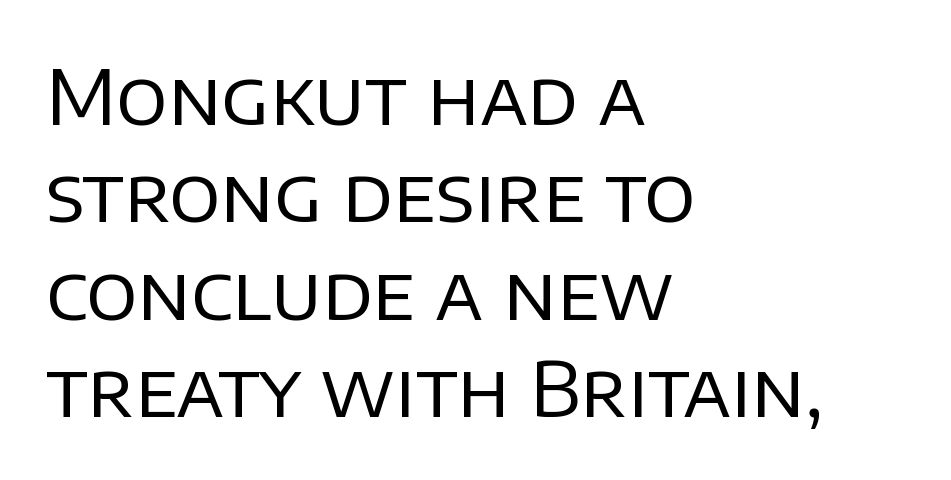
{"serif": "no", "italic": "no", "bold": "no", "weight": "regular", "width": "normal", "stroke_contrast": "low", "x_height": "large", "monospaced": "no", "underline": "no", "align": "left", "line_spacing": "normal", "line_spacing_ratio": 1.28, "letter_spacing": "normal", "letter_spacing_em": 0.0, "glyph_px": 76}
